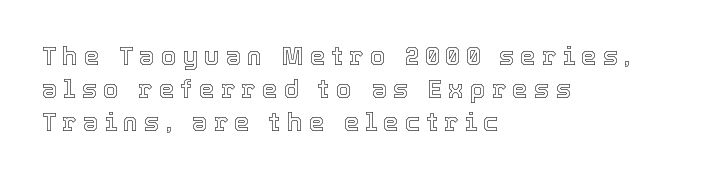
Q: Is the text italic (slanted)? A: No, it is upright.
Q: Is the text underlined? A: No.
Q: How is the paragraph aligned? A: Left-aligned.
Q: Is the spacing between letters normal or unusually wide? A: Unusually wide.
Q: Is the spacing between lines tight, normal or loose? A: Normal.
